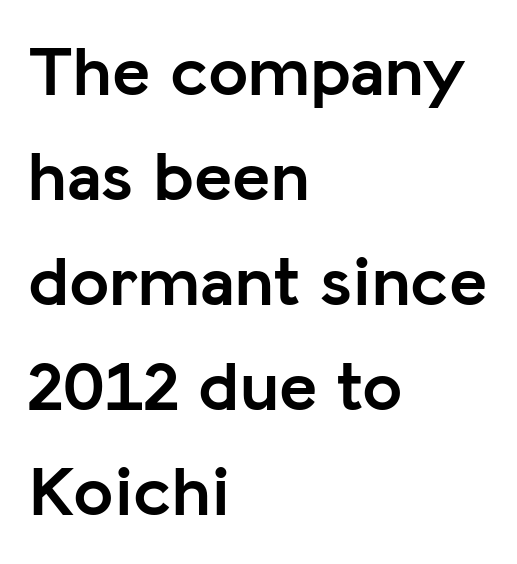
The image shows 72 px semibold sans-serif type, upright; set left-aligned, normal line spacing (1.46x), normal letter spacing, not underlined; low stroke contrast and a medium x-height.
